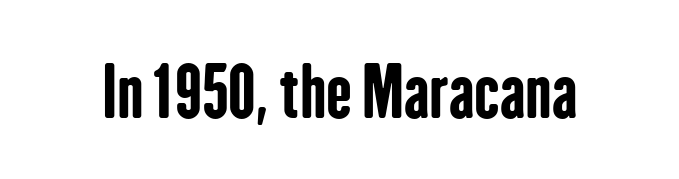
Students, this is bold: see how much ink each stroke carries. Style check: upright. Nobody drew a line under any word here. Serifs: no, the terminals of the letterforms are clean. These lines keep a tight, regular rhythm from letter to letter. A typesetter would call this proportional, since set widths differ per character.
